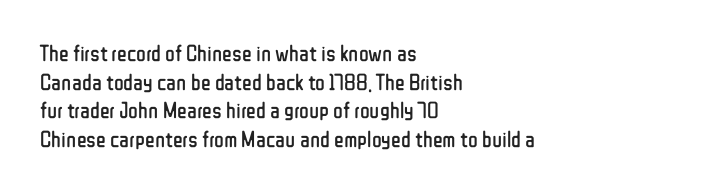
The lines sit at an ordinary, default distance from one another. The text block is weighted toward the left margin, trailing off unevenly rightward. Tracking value appears to be zero — textbook default spacing. Has an underline been added? It has not. Stroke mass is kept to a normal reading level or below.
